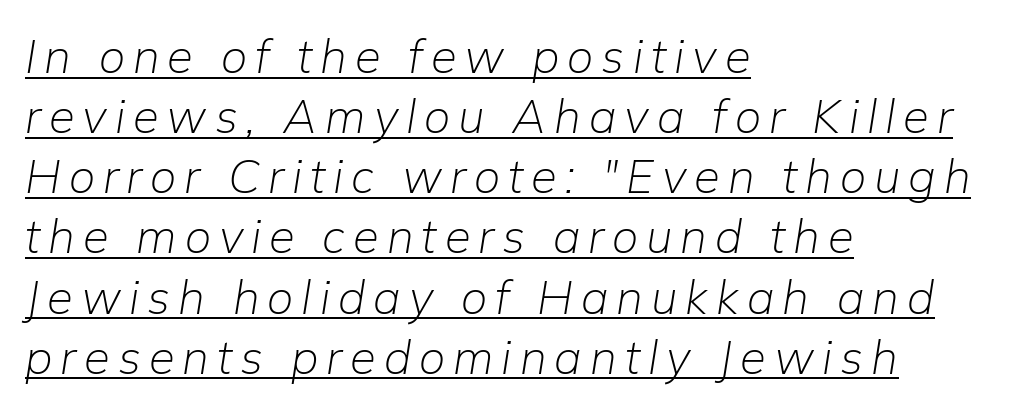
Think of a printed novel: that variable character pitch is what you see here. Unbolded letterforms with no extra heft. The designer left line spacing at the default. A typesetter would mark this as italic.
